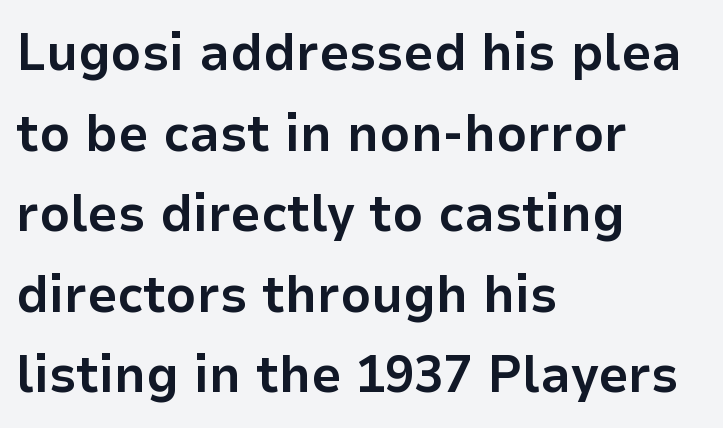
Weight: bold. Varying glyph widths throughout — classic text-font behaviour. Compared with typical paragraphs, the rows here are spaced about the same. Check the space under the baseline: it is left empty.
